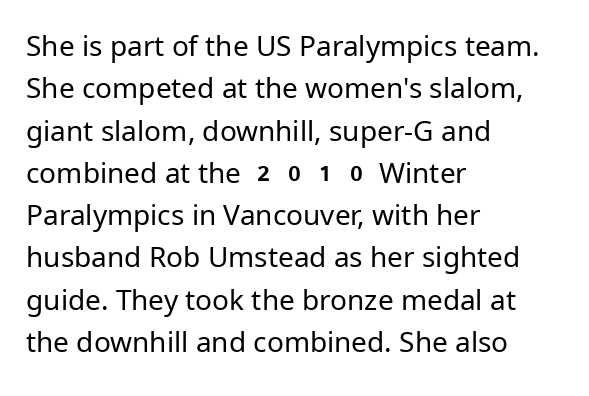
Alignment: flush left. Beneath every word, the page is bare. Successive baselines arrive at the customary interval. The rendering keeps characters at their native spacing. The glyphs in this specimen are sans serif. Note the varied advance widths — an 'i' is clearly narrower than an 'm'.
